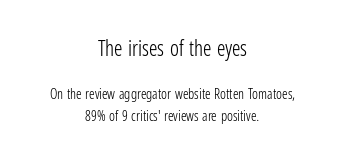
Q: Is the text bold? A: No.
Q: Is the text italic (slanted)? A: No, it is upright.
Q: Is the text underlined? A: No.
Q: How is the paragraph aligned? A: Centered.
Q: Is the spacing between letters normal or unusually wide? A: Normal.
Q: Is the spacing between lines tight, normal or loose? A: Normal.
Q: Which block of text is set in a larger size, the first (top) or the second (bottom)? A: The first (top) one.
